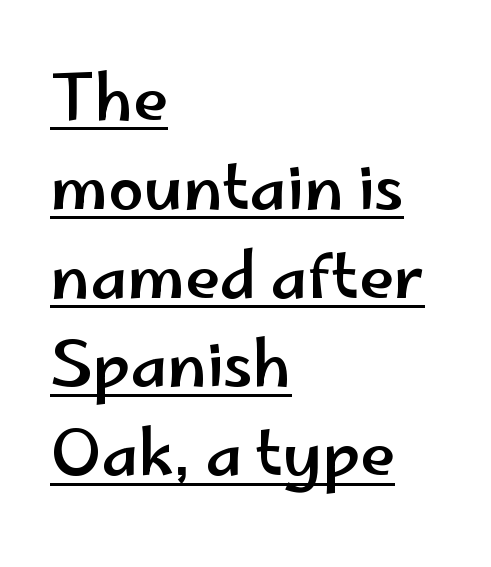
{"serif": "no", "italic": "no", "width": "wide", "stroke_contrast": "low", "x_height": "small", "monospaced": "no", "underline": "yes", "align": "left", "line_spacing": "normal", "line_spacing_ratio": 1.41, "letter_spacing": "normal", "letter_spacing_em": 0.0, "glyph_px": 63}
